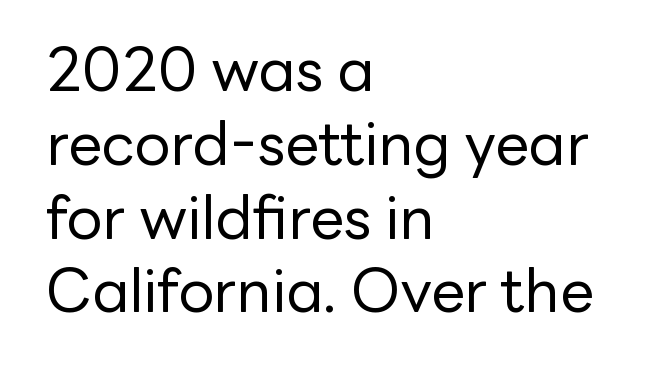
Letterform terminals end flat and unadorned throughout the passage. Underlining? Definitely not there. Note the varied advance widths — an 'i' is clearly narrower than an 'm'. Each stroke keeps to a modest, everyday thickness or less. What stands out about the letter spacing? Nothing — it is the standard amount. The specimen reads as upright at a glance.
